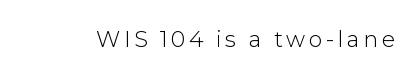
{"italic": "no", "bold": "no", "underline": "no", "glyph_px": 22}
